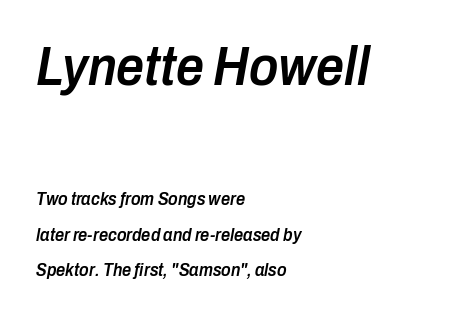
{"italic": "yes", "lean": "right", "slant_degrees": 10, "bold": "semi", "weight": "semibold", "width": "condensed", "stroke_contrast": "low", "x_height": "medium", "monospaced": "no", "underline": "no", "align": "left", "line_spacing": "loose", "line_spacing_ratio": 1.98, "letter_spacing": "normal", "letter_spacing_em": 0.0, "larger_block": "first", "size_ratio": 3.06, "glyph_px": 55}
